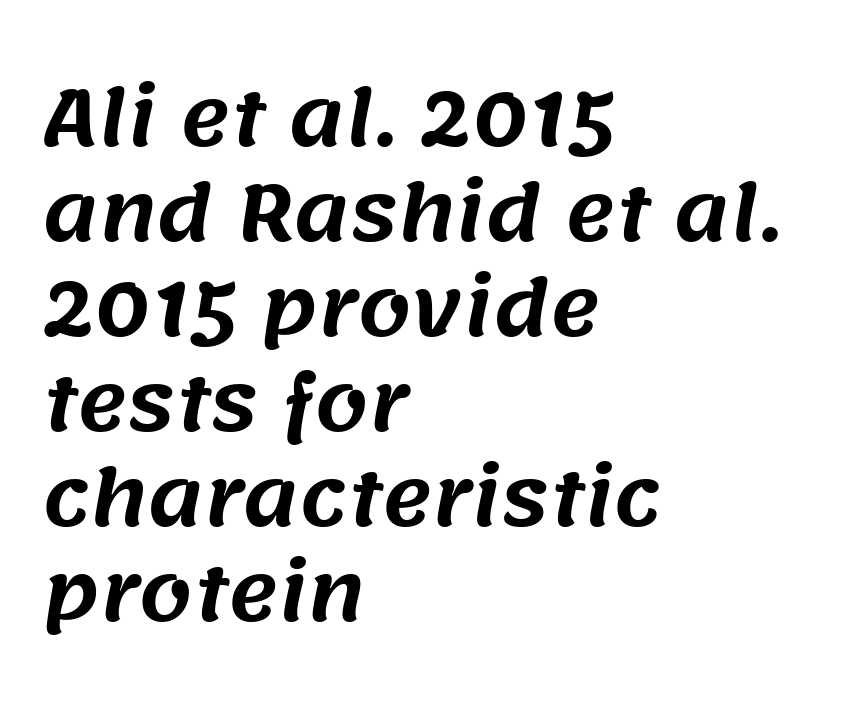
Which margin do the lines hug? The left one — the right edge is uneven. This sample keeps an unexceptional amount of space between lines. This rendering leaves character spacing at its baseline value. This sample has the flowing, uneven cadence of proportional lettering.
